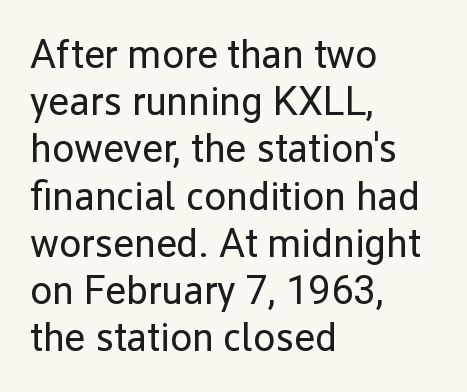
{"serif": "no", "italic": "no", "bold": "no", "weight": "regular", "width": "normal", "stroke_contrast": "low", "x_height": "medium", "monospaced": "no", "underline": "no", "align": "left", "line_spacing_ratio": 1.18, "letter_spacing": "normal", "letter_spacing_em": 0.0, "glyph_px": 40}
